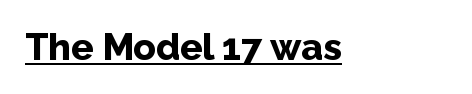
{"serif": "no", "italic": "no", "bold": "yes", "weight": "bold", "width": "normal", "stroke_contrast": "low", "x_height": "medium", "monospaced": "no", "underline": "yes", "align": "left", "letter_spacing": "normal", "letter_spacing_em": 0.0, "glyph_px": 37}
